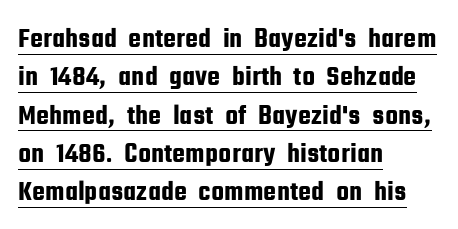
Q: Is the text italic (slanted)? A: No, it is upright.
Q: Is the typeface a serif or a sans-serif typeface? A: Sans-serif.
Q: Is the text underlined? A: Yes.
Q: How is the paragraph aligned? A: Left-aligned.
Q: Is the spacing between letters normal or unusually wide? A: Normal.
Q: Is the spacing between lines tight, normal or loose? A: Normal.
Q: Width (condensed, normal, or wide)? A: Condensed.
Q: Stroke contrast? A: Low.
Q: x-height? A: Medium.
Q: Monospaced? A: No.
